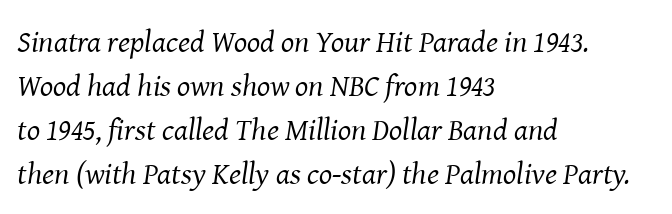
Q: Is the text bold? A: No.
Q: Is the text italic (slanted)? A: Yes, it leans right by about 8 degrees.
Q: Is the typeface a serif or a sans-serif typeface? A: Serif.
Q: Is the text underlined? A: No.
Q: How is the paragraph aligned? A: Left-aligned.
Q: Is the spacing between letters normal or unusually wide? A: Normal.
Q: Is the spacing between lines tight, normal or loose? A: Normal.
Q: Width (condensed, normal, or wide)? A: Normal.
Q: Stroke contrast? A: Medium.
Q: x-height? A: Medium.
Q: Monospaced? A: No.
